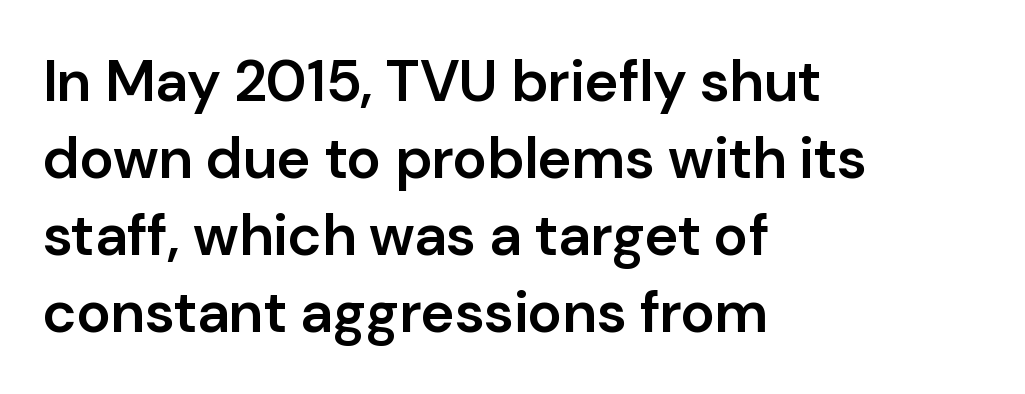
The image shows 58 px semibold sans-serif type, upright; set left-aligned, normal line spacing (1.33x), normal letter spacing, not underlined; low stroke contrast and a medium x-height.
